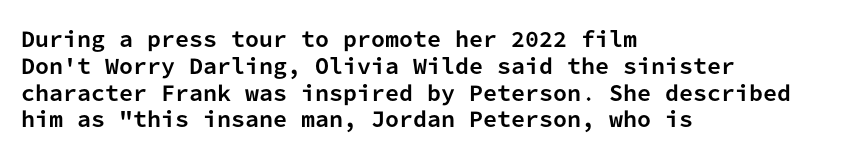
It's the straight-up-and-down kind of type. The letters sit at their default tracking, neither squeezed nor spread. Line starts are locked; line ends wander. This is heavy type, rendered in bold. Baseline-to-baseline distance is the conventional proportion of letter height.
